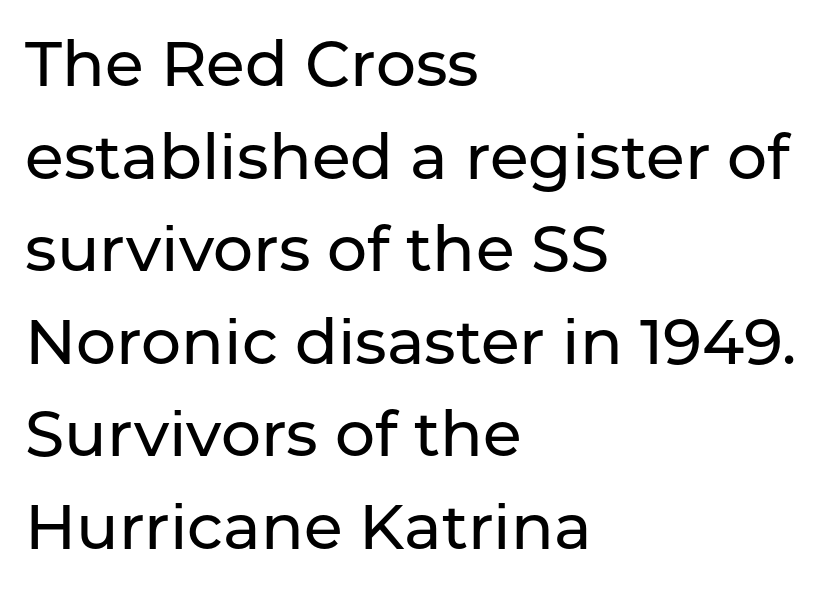
The image shows 63 px sans-serif type, upright; set left-aligned, normal line spacing (1.47x), normal letter spacing, not underlined; low stroke contrast and a medium x-height.
